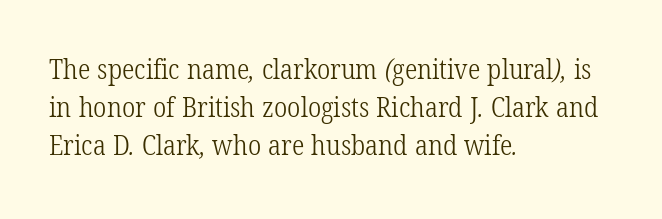
{"serif": "yes", "bold": "no", "weight": "light", "width": "condensed", "stroke_contrast": "low", "x_height": "medium", "monospaced": "no", "underline": "no", "align": "left", "line_spacing": "normal", "line_spacing_ratio": 1.36, "letter_spacing": "normal", "letter_spacing_em": 0.0, "glyph_px": 28}
